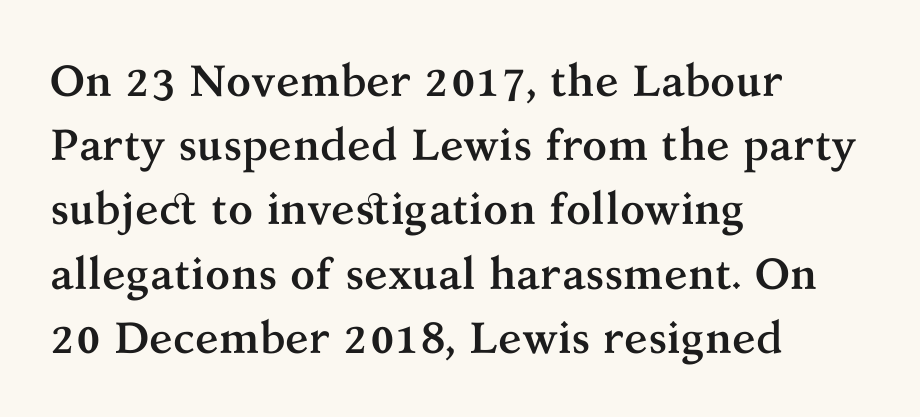
Q: Is the text bold? A: Yes.
Q: Is the text italic (slanted)? A: No, it is upright.
Q: Is the typeface a serif or a sans-serif typeface? A: Serif.
Q: Is the text underlined? A: No.
Q: How is the paragraph aligned? A: Left-aligned.
Q: Is the spacing between letters normal or unusually wide? A: Normal.
Q: Is the spacing between lines tight, normal or loose? A: Normal.
Q: Width (condensed, normal, or wide)? A: Normal.
Q: Stroke contrast? A: Medium.
Q: x-height? A: Medium.
Q: Monospaced? A: No.
